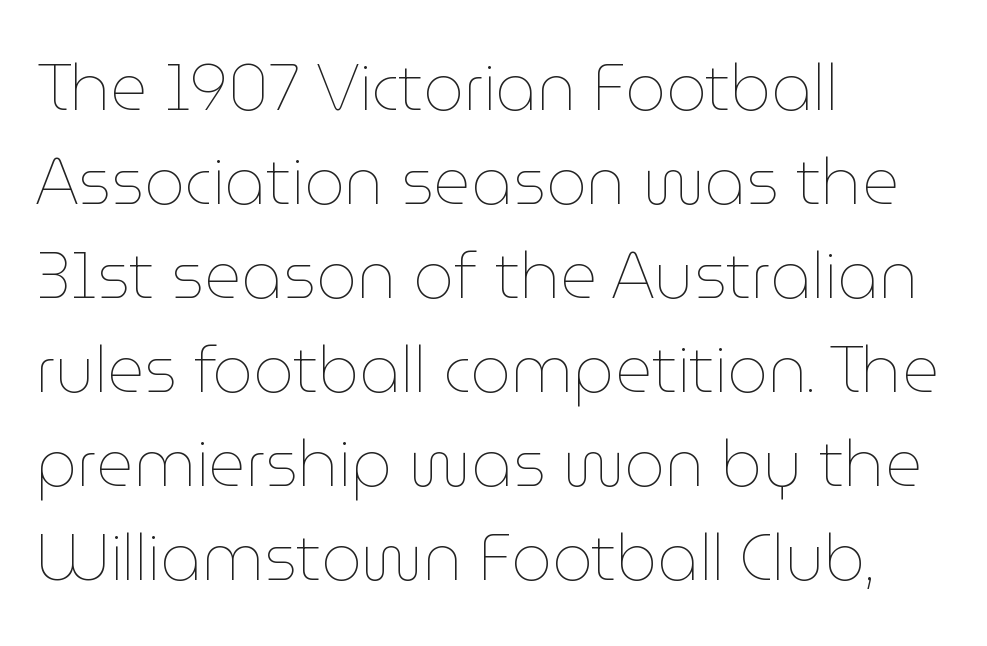
Q: Is the text bold? A: No.
Q: Is the text italic (slanted)? A: No, it is upright.
Q: Is the text underlined? A: No.
Q: How is the paragraph aligned? A: Left-aligned.
Q: Is the spacing between letters normal or unusually wide? A: Normal.
Q: Is the spacing between lines tight, normal or loose? A: Normal.
Q: Width (condensed, normal, or wide)? A: Normal.
Q: Stroke contrast? A: Low.
Q: x-height? A: Medium.
Q: Monospaced? A: No.
